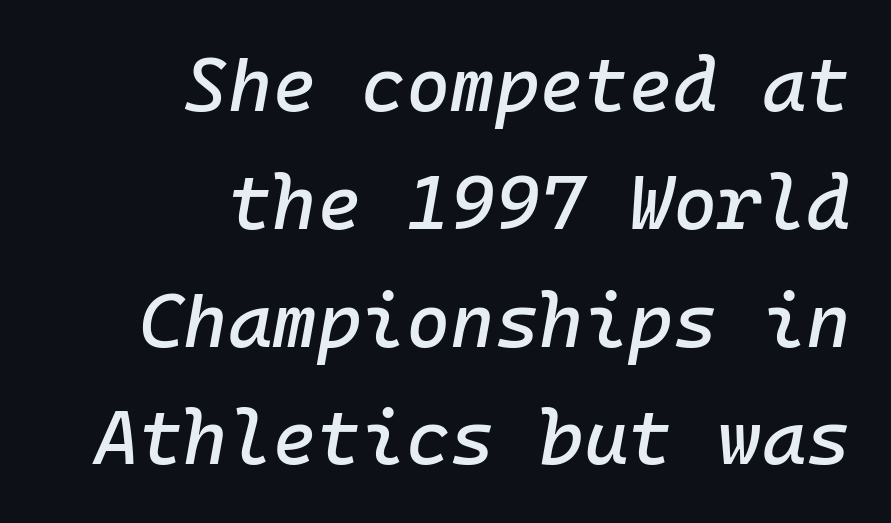
The image shows 76 px text type, italic (leaning right), monospaced; set right-aligned, normal line spacing (1.55x), normal letter spacing, not underlined; low stroke contrast and a medium x-height.
